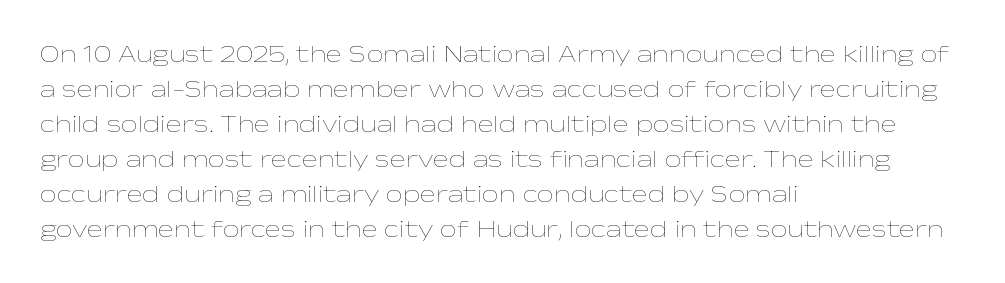
{"italic": "no", "bold": "no", "underline": "no", "align": "left", "line_spacing": "normal", "line_spacing_ratio": 1.46, "letter_spacing": "normal", "letter_spacing_em": 0.0, "glyph_px": 24}
